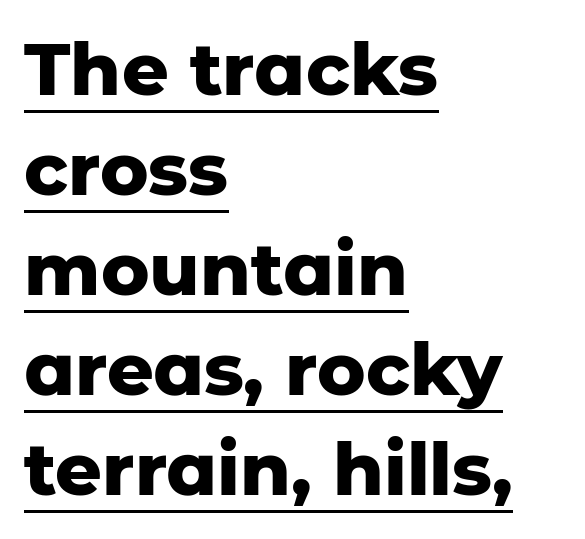
The words here are underlined. Notice how descenders clear the ascenders below comfortably — that's standard leading. Short and long lines alike share a common starting point at left. I'd call this a sans setting — the letters go barefoot. Tracking here is standard; glyphs follow each other at the usual distance.
